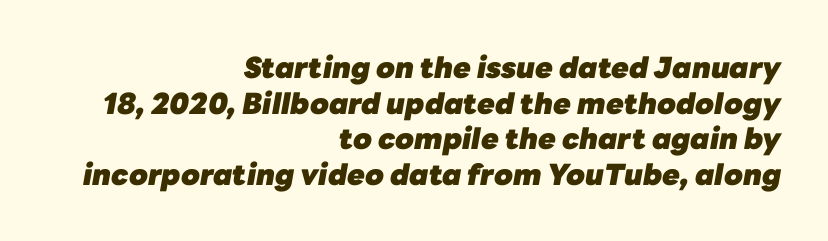
Glyph-to-glyph distance matches everyday printed text. Is this a fixed-width face? No — the glyphs have proportional, varying widths. Underlining? Definitely not there. The ragged edge is on the left, which tells us the setting is flush right. The characters look thick and weighty, a clear bold.
